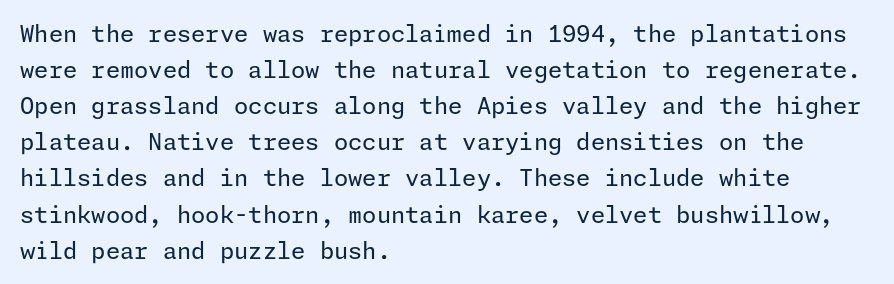
{"italic": "no", "bold": "no", "underline": "no", "align": "left", "line_spacing": "normal", "line_spacing_ratio": 1.57, "letter_spacing": "normal", "letter_spacing_em": 0.0, "glyph_px": 23}
